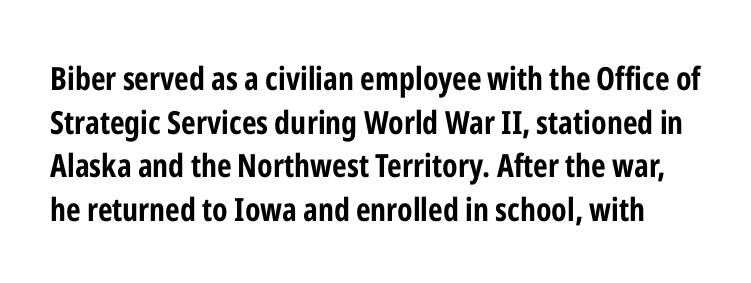
The image shows 32 px bold, condensed sans-serif type, upright; set normal line spacing (1.36x), normal letter spacing, not underlined; low stroke contrast and a medium x-height.
